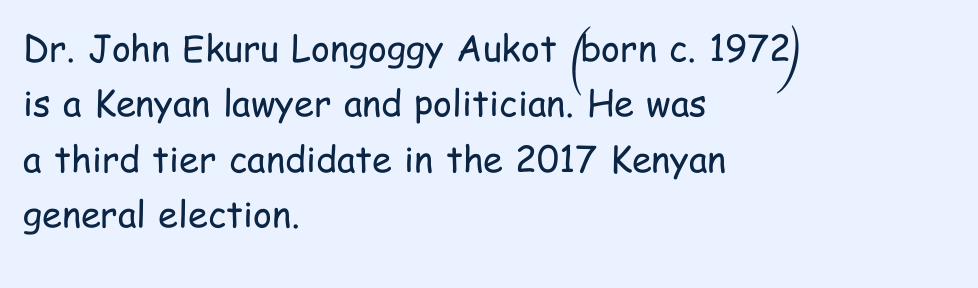
Q: Is the text bold? A: No.
Q: Is the text italic (slanted)? A: No, it is upright.
Q: Is the typeface a serif or a sans-serif typeface? A: Sans-serif.
Q: Is the text underlined? A: No.
Q: How is the paragraph aligned? A: Left-aligned.
Q: Is the spacing between letters normal or unusually wide? A: Normal.
Q: Is the spacing between lines tight, normal or loose? A: Normal.
Q: Width (condensed, normal, or wide)? A: Condensed.
Q: Stroke contrast? A: Low.
Q: x-height? A: Medium.
Q: Monospaced? A: No.
